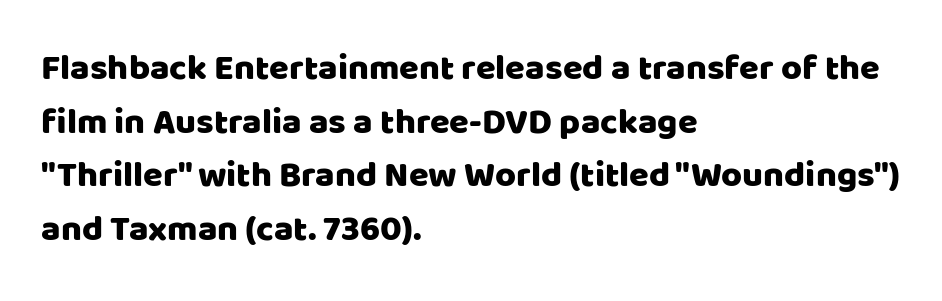
Q: Is the text italic (slanted)? A: No, it is upright.
Q: Is the typeface a serif or a sans-serif typeface? A: Sans-serif.
Q: Is the text underlined? A: No.
Q: How is the paragraph aligned? A: Left-aligned.
Q: Is the spacing between letters normal or unusually wide? A: Normal.
Q: Is the spacing between lines tight, normal or loose? A: Normal.
Q: Width (condensed, normal, or wide)? A: Normal.
Q: Stroke contrast? A: Low.
Q: x-height? A: Large.
Q: Monospaced? A: No.
